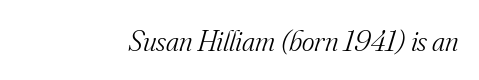
{"serif": "yes", "italic": "yes", "lean": "right", "slant_degrees": 16, "bold": "no", "weight": "light", "width": "normal", "stroke_contrast": "medium", "x_height": "small", "monospaced": "no", "underline": "no", "letter_spacing": "normal", "letter_spacing_em": 0.0, "glyph_px": 30}
